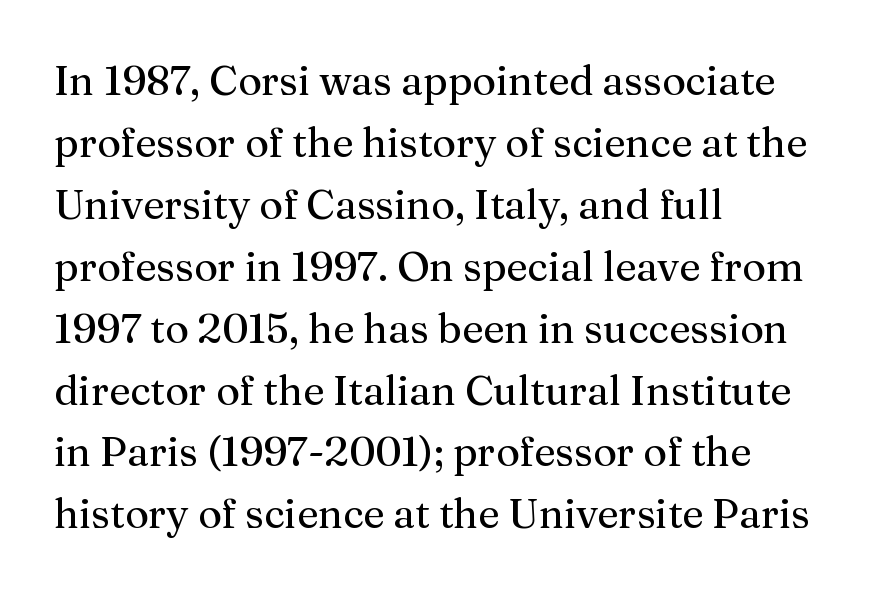
The image shows 41 px regular-weight serif type, upright; set left-aligned, normal line spacing (1.51x), normal letter spacing, not underlined; medium stroke contrast and a medium x-height.
